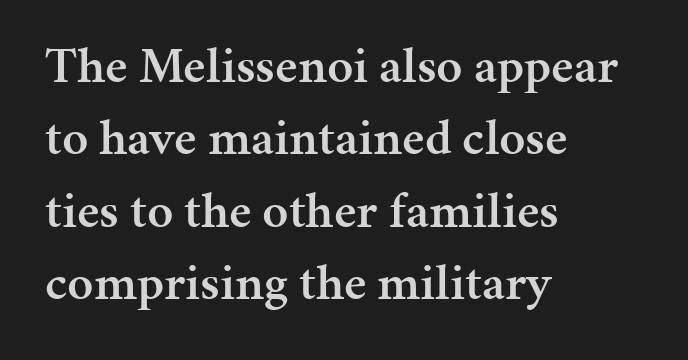
No italicization has been applied; the sample stays upright. No extra tracking has been applied to these lines. What's the leading like? Ordinary, nothing unusual. Typographically, this falls in the serif category.
